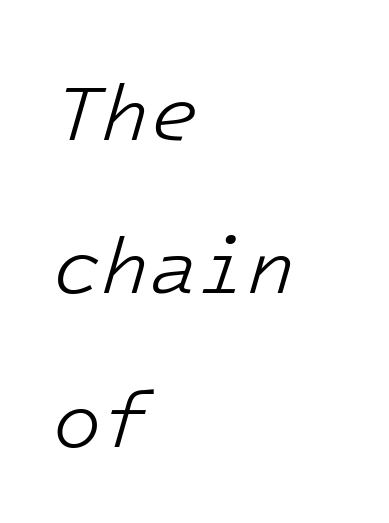
{"italic": "yes", "lean": "right", "slant_degrees": 16, "bold": "no", "weight": "light", "width": "normal", "stroke_contrast": "low", "x_height": "medium", "underline": "no", "align": "left", "line_spacing": "loose", "line_spacing_ratio": 1.94, "letter_spacing": "normal", "letter_spacing_em": 0.0, "glyph_px": 79}
